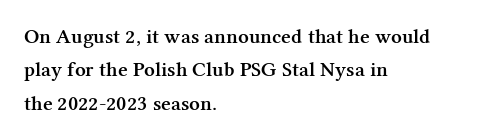
The image shows 21 px text type, upright; set left-aligned, normal line spacing (1.59x), normal letter spacing, not underlined.
